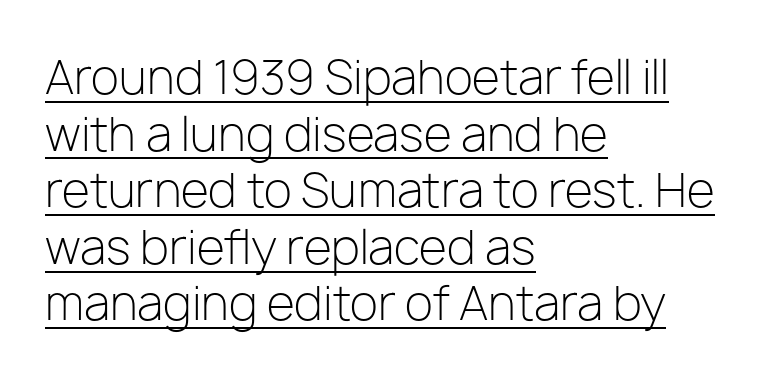
The typography opts for an upright posture over an oblique one. The letters look calm and open, with moderate or lighter stems. A typesetter would call this proportional, since set widths differ per character. How are the letters spaced? Ordinarily, with no added tracking. Type style note: lacks serifs. Notice how a bar underscores the lettering throughout.
